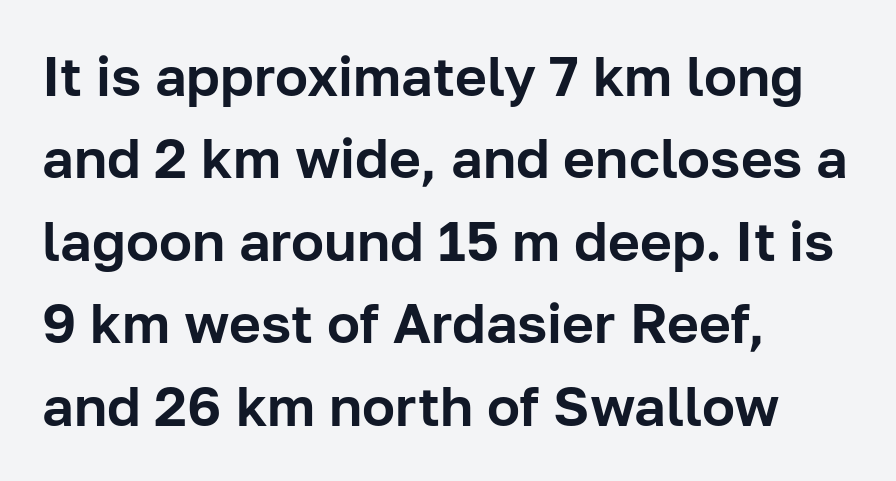
{"serif": "no", "italic": "no", "width": "normal", "stroke_contrast": "low", "x_height": "medium", "monospaced": "no", "underline": "no", "align": "left", "line_spacing": "normal", "line_spacing_ratio": 1.5, "letter_spacing": "normal", "letter_spacing_em": 0.0, "glyph_px": 55}
